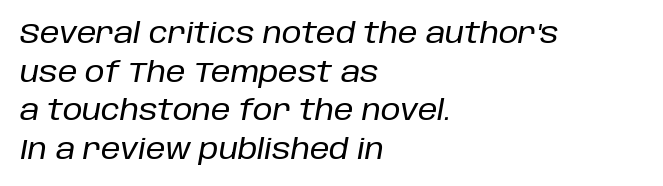
The rendering keeps characters at their native spacing. Leading: standard. Designer's note — italics engaged. Is this a fixed-width face? No — the glyphs have proportional, varying widths. Every row of glyphs begins at an identical x-position on the left. The glyphs are unaccompanied by any horizontal stroke below them.
